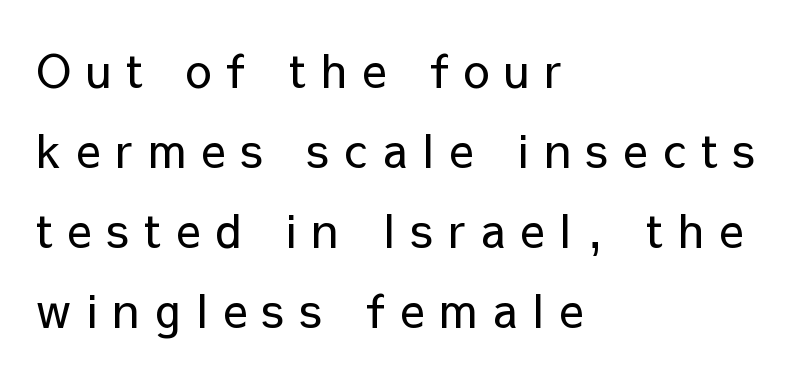
Q: Is the text bold? A: No.
Q: Is the text italic (slanted)? A: No, it is upright.
Q: Is the typeface a serif or a sans-serif typeface? A: Sans-serif.
Q: Is the text underlined? A: No.
Q: How is the paragraph aligned? A: Left-aligned.
Q: Is the spacing between letters normal or unusually wide? A: Unusually wide.
Q: Width (condensed, normal, or wide)? A: Normal.
Q: Stroke contrast? A: Low.
Q: x-height? A: Medium.
Q: Monospaced? A: No.
